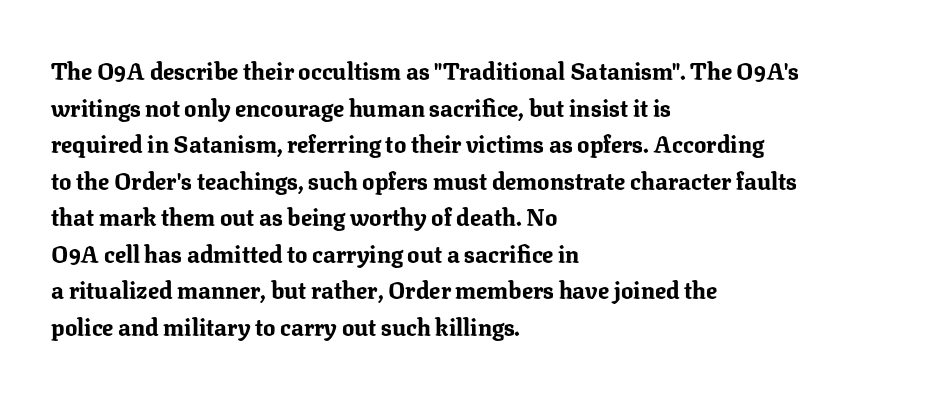
{"italic": "no", "bold": "yes", "underline": "no", "align": "left", "line_spacing": "normal", "line_spacing_ratio": 1.59, "letter_spacing": "normal", "letter_spacing_em": 0.0, "glyph_px": 23}
